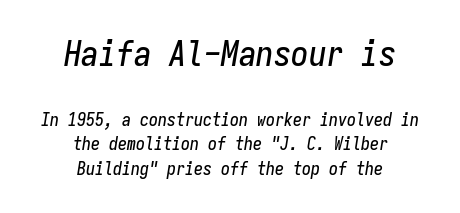
Q: Is the text italic (slanted)? A: Yes, it leans right by about 9 degrees.
Q: Is the text underlined? A: No.
Q: How is the paragraph aligned? A: Centered.
Q: Is the spacing between letters normal or unusually wide? A: Normal.
Q: Is the spacing between lines tight, normal or loose? A: Normal.
Q: Which block of text is set in a larger size, the first (top) or the second (bottom)? A: The first (top) one.
Q: Width (condensed, normal, or wide)? A: Condensed.
Q: Stroke contrast? A: Low.
Q: x-height? A: Medium.
Q: Monospaced? A: Yes.
